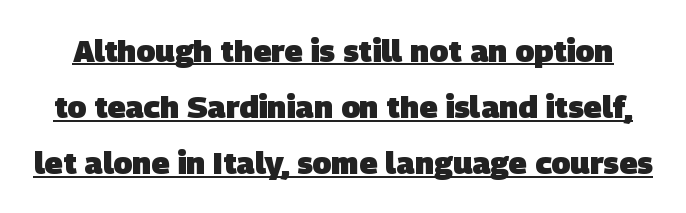
Q: Is the text bold? A: Yes.
Q: Is the typeface a serif or a sans-serif typeface? A: Sans-serif.
Q: Is the text underlined? A: Yes.
Q: Is the spacing between letters normal or unusually wide? A: Normal.
Q: Width (condensed, normal, or wide)? A: Normal.
Q: Stroke contrast? A: Low.
Q: x-height? A: Large.
Q: Monospaced? A: No.
